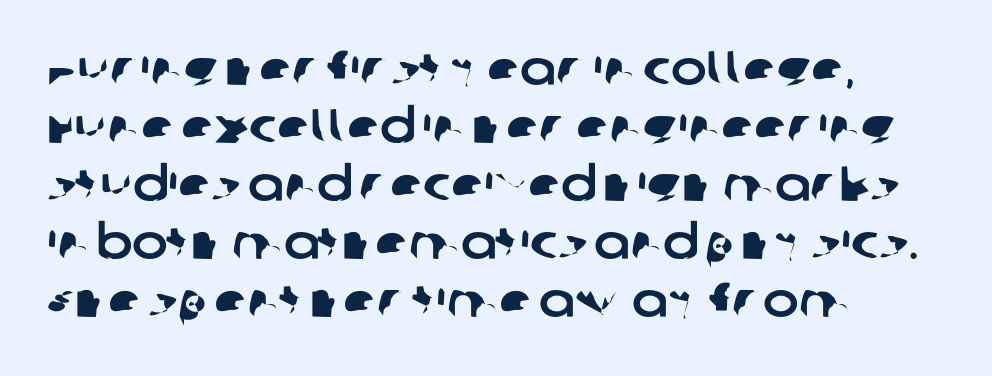
{"serif": "no", "width": "normal", "stroke_contrast": "low", "x_height": "large", "monospaced": "no", "underline": "no", "align": "left", "line_spacing_ratio": 1.21, "letter_spacing": "normal", "letter_spacing_em": 0.0, "glyph_px": 48}
